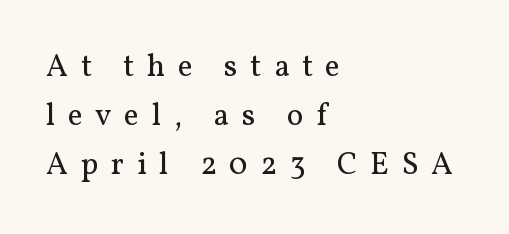
Q: Is the text bold? A: No.
Q: Is the text italic (slanted)? A: No, it is upright.
Q: Is the typeface a serif or a sans-serif typeface? A: Serif.
Q: Is the text underlined? A: No.
Q: How is the paragraph aligned? A: Left-aligned.
Q: Is the spacing between letters normal or unusually wide? A: Unusually wide.
Q: Is the spacing between lines tight, normal or loose? A: Normal.
Q: Width (condensed, normal, or wide)? A: Normal.
Q: Stroke contrast? A: Medium.
Q: x-height? A: Medium.
Q: Monospaced? A: No.
